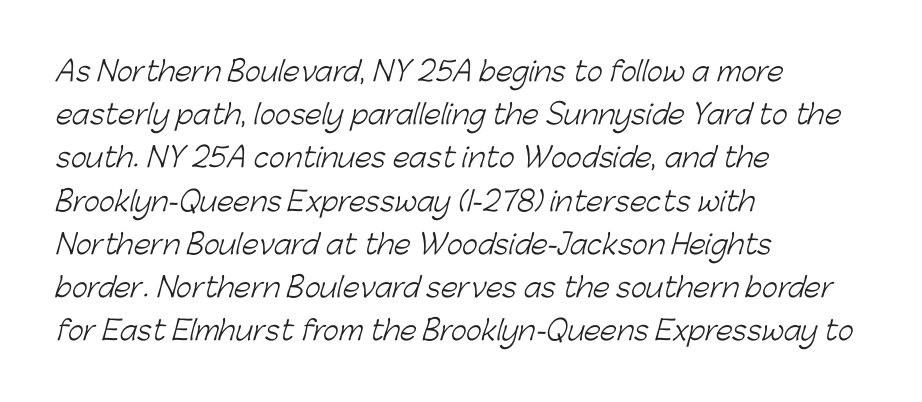
Vertical spacing — default. Observe the ordinary spacing: letters are neighbours, not strangers. Stems here are at most as thick as an everyday book face. The strip under each line holds only bare page. The setting favours the left margin, as ordinary paragraphs usually do.
